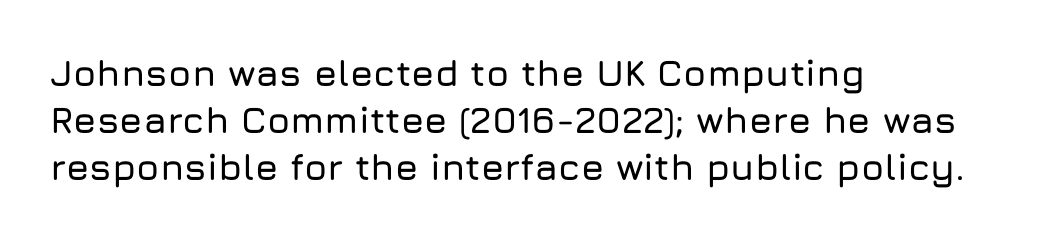
{"serif": "no", "italic": "no", "width": "normal", "stroke_contrast": "low", "x_height": "medium", "monospaced": "no", "underline": "no", "align": "left", "line_spacing": "normal", "line_spacing_ratio": 1.27, "letter_spacing": "normal", "letter_spacing_em": 0.0, "glyph_px": 37}
